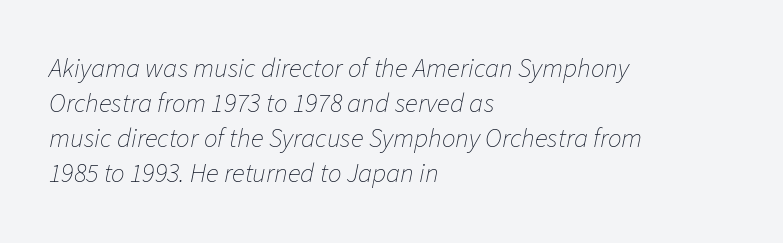
{"italic": "yes", "lean": "right", "slant_degrees": 11, "bold": "no", "underline": "no", "align": "left", "line_spacing": "normal", "line_spacing_ratio": 1.3, "letter_spacing": "normal", "letter_spacing_em": 0.0, "glyph_px": 27}
